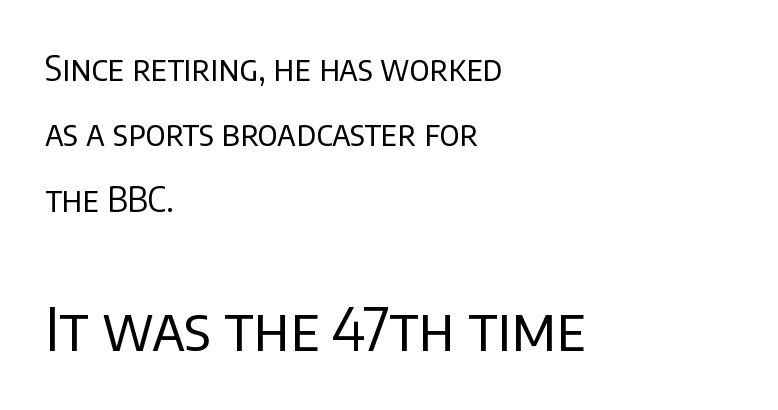
The image shows 60 px regular-weight sans-serif type, upright; set left-aligned, loose line spacing (1.92x), normal letter spacing, not underlined; the second (bottom) block is 1.76x larger; low stroke contrast and a large x-height.
